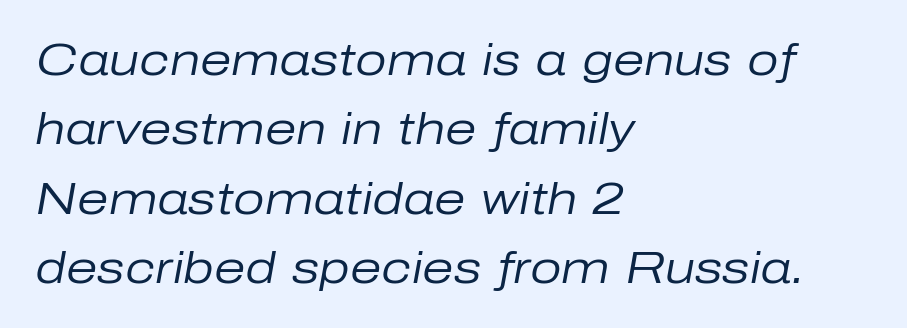
Beneath every word, the page is bare. Notice how the passage keeps a crisp vertical edge on the left only. A typesetter would call this zero additional tracking. The font's italic variant was chosen for this text. Normally led — the rows are evenly, conventionally spaced. Weight: not bold — regular or lighter.
